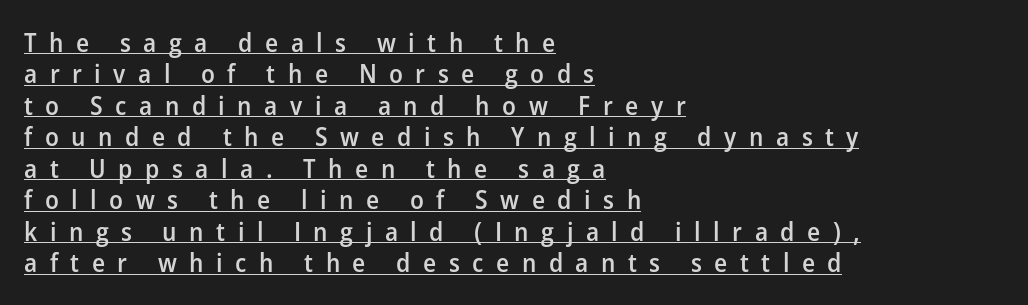
Q: Is the text bold? A: Semi-bold.
Q: Is the text italic (slanted)? A: No, it is upright.
Q: Is the text underlined? A: Yes.
Q: How is the paragraph aligned? A: Left-aligned.
Q: Is the spacing between letters normal or unusually wide? A: Unusually wide.
